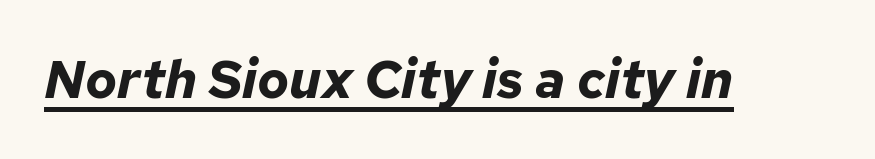
Q: Is the text bold? A: Yes.
Q: Is the text italic (slanted)? A: Yes, it leans right by about 12 degrees.
Q: Is the text underlined? A: Yes.
Q: Is the spacing between letters normal or unusually wide? A: Normal.
Q: Width (condensed, normal, or wide)? A: Normal.
Q: Stroke contrast? A: Low.
Q: x-height? A: Medium.
Q: Monospaced? A: No.
